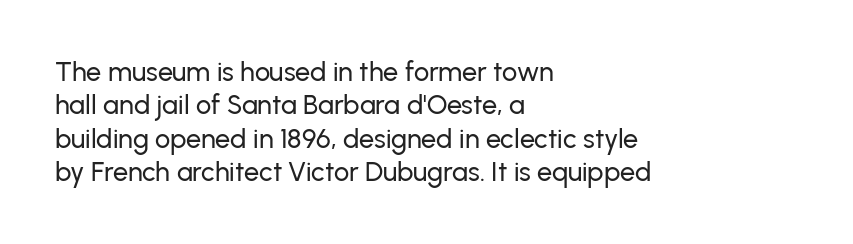
The specimen reads as upright at a glance. The words here are not underlined. Horizontal alignment here is leftward, the default for most running prose. The gaps between neighbouring characters are ordinary and unremarkable.
